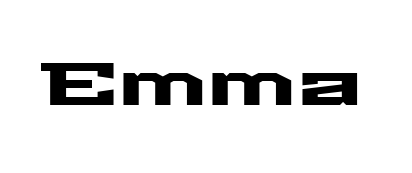
Q: Is the text italic (slanted)? A: No, it is upright.
Q: Is the typeface a serif or a sans-serif typeface? A: Sans-serif.
Q: Is the text underlined? A: No.
Q: Is the spacing between letters normal or unusually wide? A: Normal.
Q: Width (condensed, normal, or wide)? A: Wide.
Q: Stroke contrast? A: Medium.
Q: x-height? A: Medium.
Q: Monospaced? A: No.
